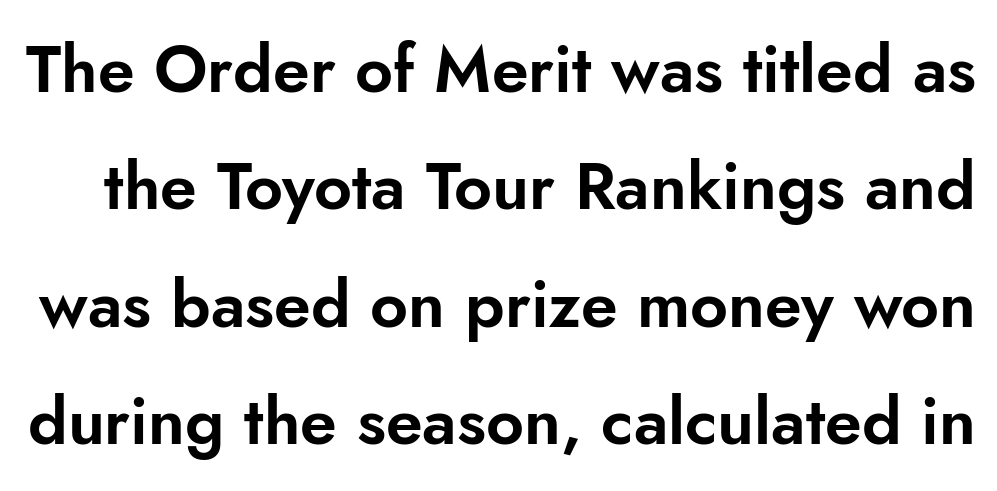
Q: Is the text italic (slanted)? A: No, it is upright.
Q: Is the typeface a serif or a sans-serif typeface? A: Sans-serif.
Q: Is the text underlined? A: No.
Q: Is the spacing between letters normal or unusually wide? A: Normal.
Q: Width (condensed, normal, or wide)? A: Normal.
Q: Stroke contrast? A: Low.
Q: x-height? A: Small.
Q: Monospaced? A: No.
